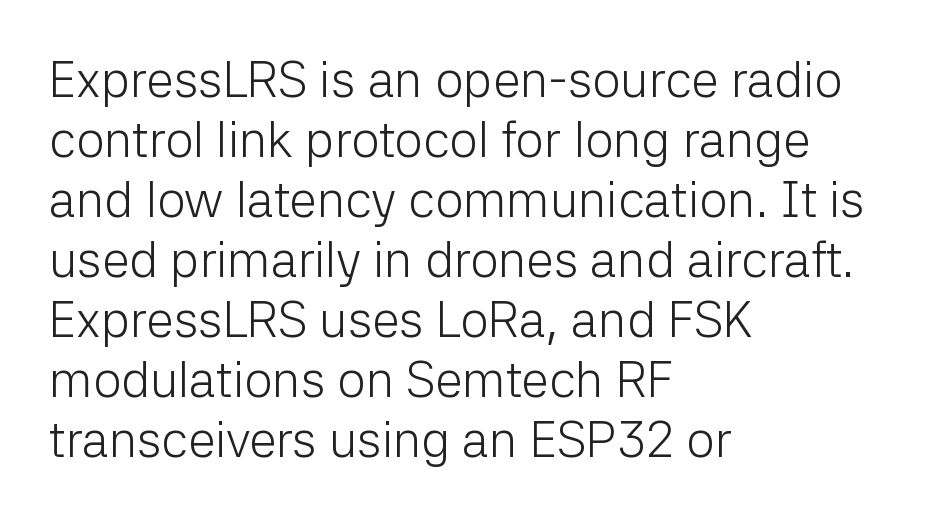
{"serif": "no", "italic": "no", "bold": "no", "weight": "light", "width": "normal", "stroke_contrast": "low", "x_height": "medium", "monospaced": "no", "underline": "no", "align": "left", "line_spacing_ratio": 1.2, "letter_spacing": "normal", "letter_spacing_em": 0.0, "glyph_px": 50}
